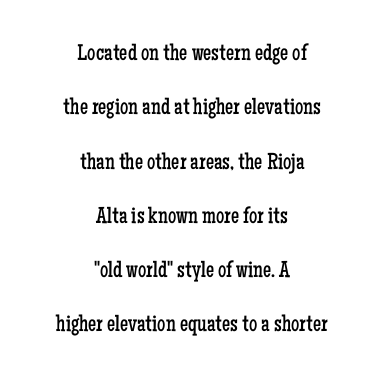
{"italic": "no", "bold": "no", "underline": "no", "align": "center", "line_spacing": "loose", "line_spacing_ratio": 2.36, "letter_spacing": "normal", "letter_spacing_em": 0.0, "glyph_px": 23}
